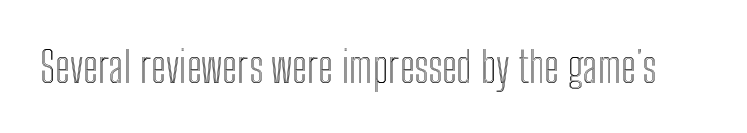
Q: Is the text italic (slanted)? A: No, it is upright.
Q: Is the text underlined? A: No.
Q: Is the spacing between letters normal or unusually wide? A: Normal.
Q: Width (condensed, normal, or wide)? A: Condensed.
Q: x-height? A: Medium.
Q: Monospaced? A: No.
